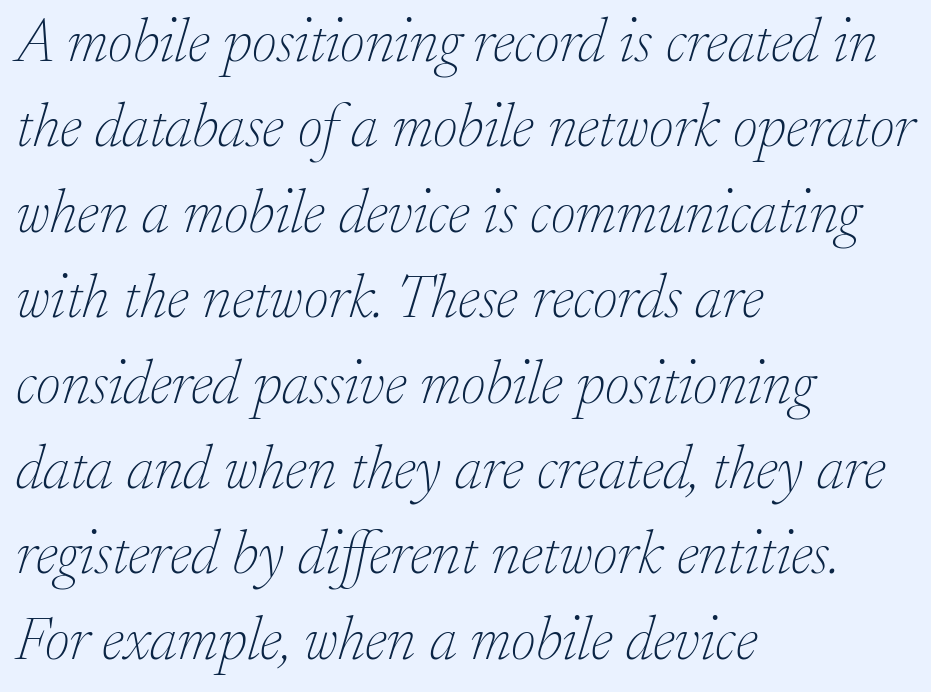
What stands out about the letter spacing? Nothing — it is the standard amount. Do the characters align in a grid? No, the font is proportional. The compositor pushed each line to the left boundary. Heft: none added — not bold. There's an unmistakable incline to the writing here. This rendering features lettering with no underline.
